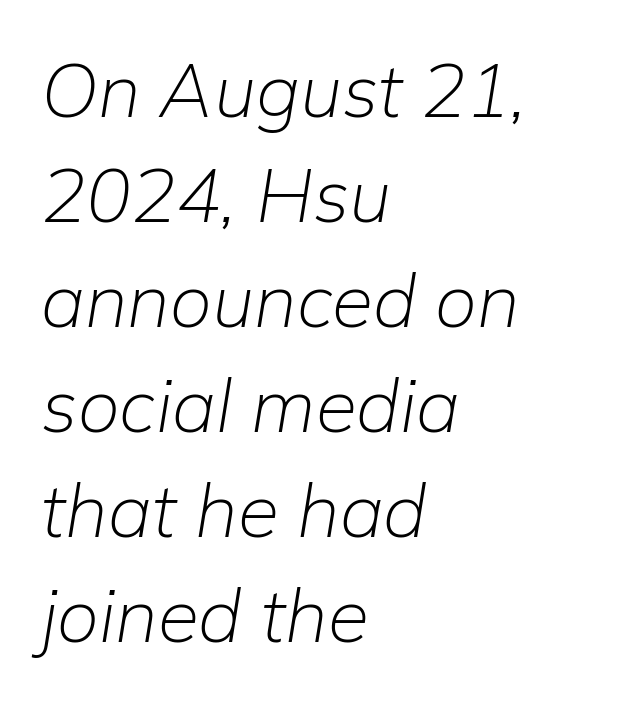
Q: Is the text bold? A: No.
Q: Is the text italic (slanted)? A: Yes, it leans right by about 9 degrees.
Q: Is the text underlined? A: No.
Q: How is the paragraph aligned? A: Left-aligned.
Q: Is the spacing between letters normal or unusually wide? A: Normal.
Q: Is the spacing between lines tight, normal or loose? A: Normal.
Q: Width (condensed, normal, or wide)? A: Normal.
Q: Stroke contrast? A: Low.
Q: x-height? A: Medium.
Q: Monospaced? A: No.
